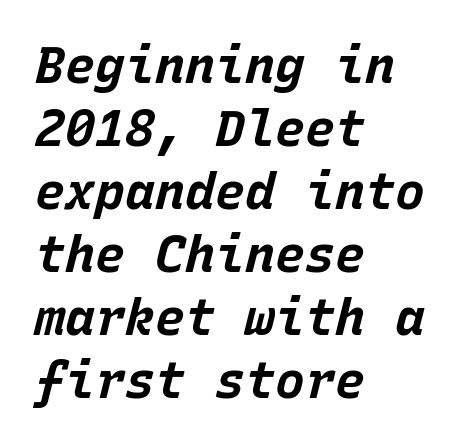
Q: Is the text bold? A: Yes.
Q: Is the text italic (slanted)? A: Yes, it leans right by about 15 degrees.
Q: Is the text underlined? A: No.
Q: How is the paragraph aligned? A: Left-aligned.
Q: Is the spacing between letters normal or unusually wide? A: Normal.
Q: Is the spacing between lines tight, normal or loose? A: Normal.
Q: Width (condensed, normal, or wide)? A: Normal.
Q: Stroke contrast? A: Low.
Q: x-height? A: Large.
Q: Monospaced? A: Yes.
